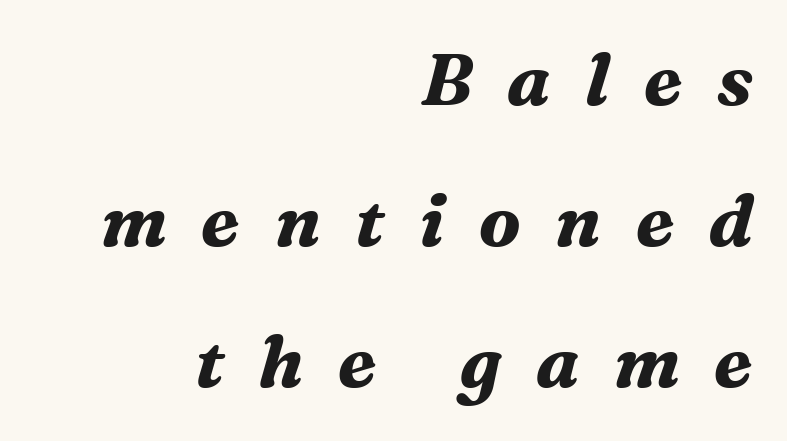
The image shows 72 px bold serif type, italic (leaning right); set right-aligned, loose line spacing (1.96x), unusually wide letter spacing (+0.48 em), not underlined; medium stroke contrast and a medium x-height.
